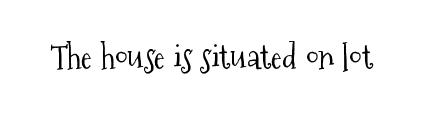
Q: Is the text bold? A: No.
Q: Is the text italic (slanted)? A: No, it is upright.
Q: Is the typeface a serif or a sans-serif typeface? A: Serif.
Q: Is the text underlined? A: No.
Q: Is the spacing between letters normal or unusually wide? A: Normal.
Q: Width (condensed, normal, or wide)? A: Condensed.
Q: Stroke contrast? A: Medium.
Q: x-height? A: Medium.
Q: Monospaced? A: No.
